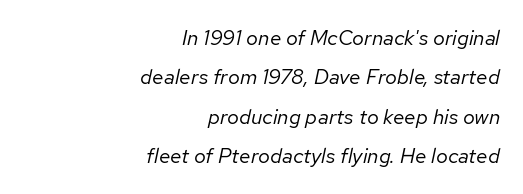
Q: Is the text bold? A: No.
Q: Is the text italic (slanted)? A: Yes, it leans right by about 12 degrees.
Q: Is the text underlined? A: No.
Q: How is the paragraph aligned? A: Right-aligned.
Q: Is the spacing between letters normal or unusually wide? A: Normal.
